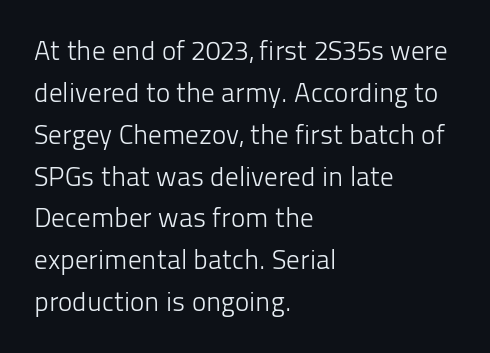
Anything drawn beneath the words? Only blank space. Each word holds together tightly as a unit, with standard inter-letter gaps. Each stroke keeps to a modest, everyday thickness or less. Normally led — the rows are evenly, conventionally spaced. In CSS terms this would be text-align: left. Does the lettering tilt? It doesn't — this is upright.
